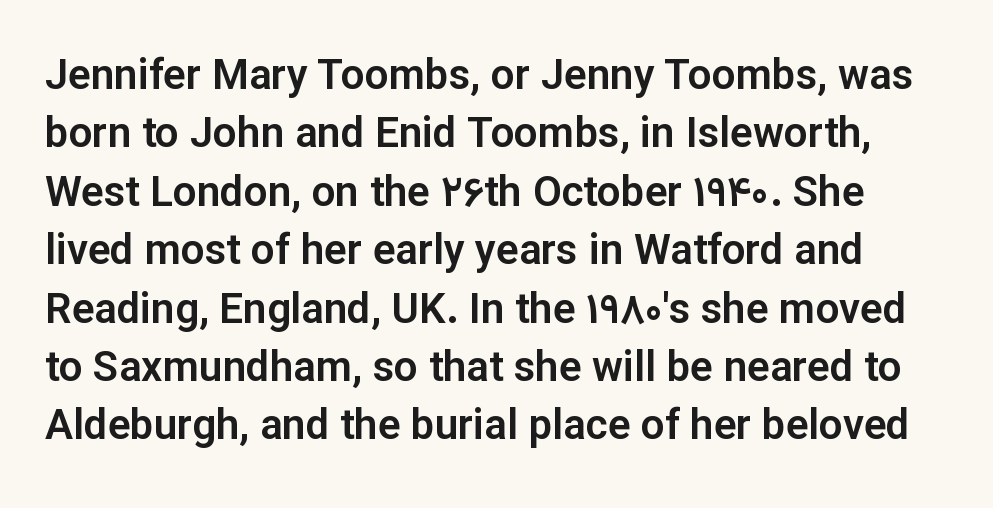
{"serif": "no", "italic": "no", "width": "normal", "stroke_contrast": "low", "x_height": "medium", "monospaced": "no", "underline": "no", "line_spacing": "normal", "line_spacing_ratio": 1.39, "letter_spacing": "normal", "letter_spacing_em": 0.0, "glyph_px": 42}
